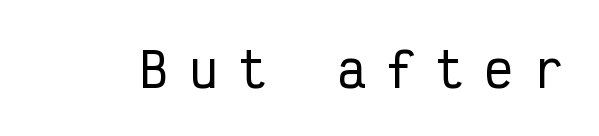
The image shows 47 px condensed sans-serif type, upright, monospaced; set unusually wide letter spacing (+0.45 em), not underlined; low stroke contrast and a medium x-height.
